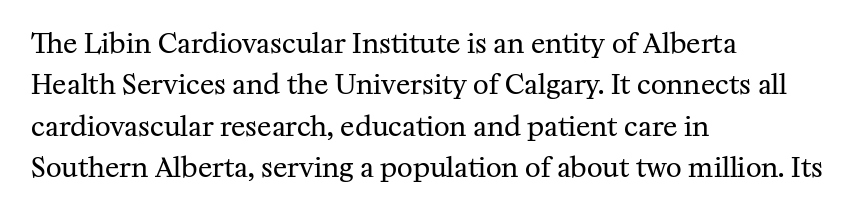
Q: Is the text bold? A: No.
Q: Is the text italic (slanted)? A: No, it is upright.
Q: Is the text underlined? A: No.
Q: How is the paragraph aligned? A: Left-aligned.
Q: Is the spacing between letters normal or unusually wide? A: Normal.
Q: Is the spacing between lines tight, normal or loose? A: Normal.
